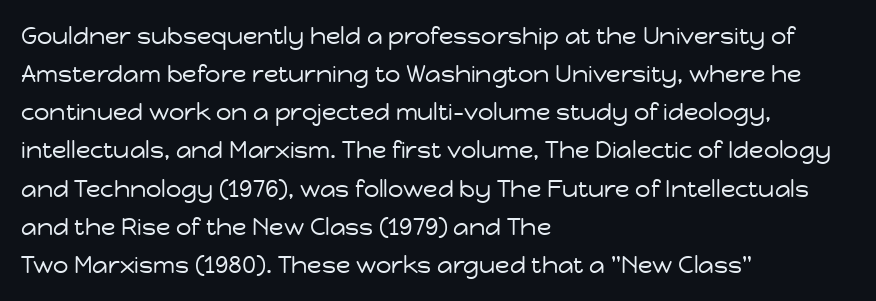
{"italic": "no", "bold": "no", "underline": "no", "align": "left", "line_spacing": "normal", "line_spacing_ratio": 1.59, "letter_spacing": "normal", "letter_spacing_em": 0.0, "glyph_px": 24}
